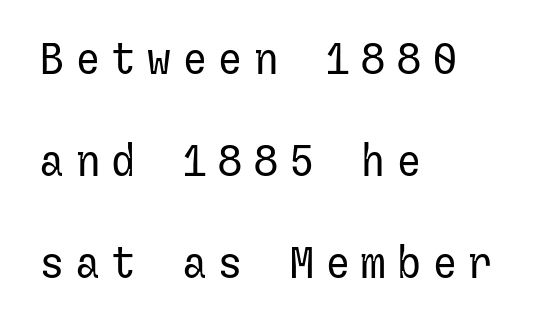
{"serif": "no", "italic": "no", "bold": "no", "weight": "regular", "width": "normal", "stroke_contrast": "low", "x_height": "medium", "underline": "no", "align": "left", "line_spacing": "loose", "line_spacing_ratio": 2.37, "letter_spacing": "wide", "letter_spacing_em": 0.23, "glyph_px": 43}
